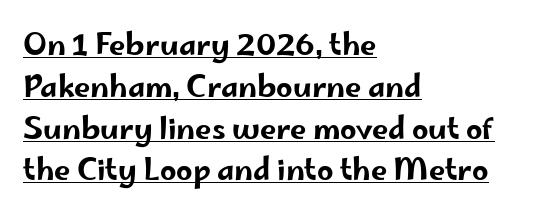
The image shows 29 px wide sans-serif type, upright; set left-aligned, normal line spacing (1.44x), normal letter spacing, underlined; low stroke contrast and a small x-height.
